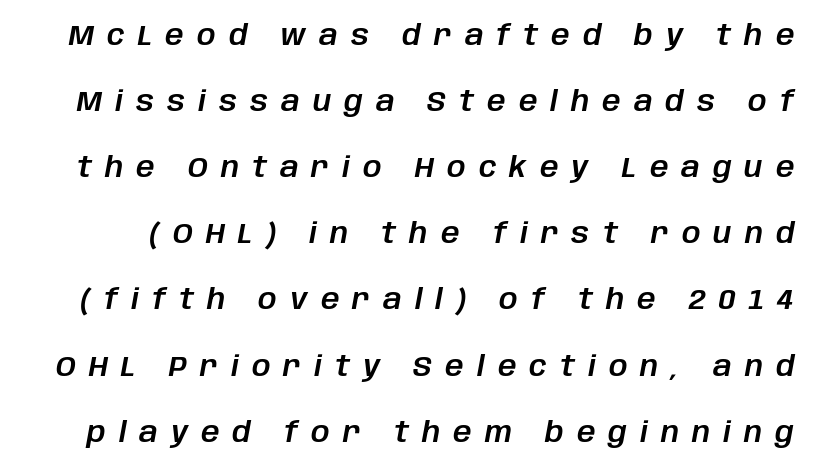
Q: Is the text italic (slanted)? A: Yes, it leans right by about 10 degrees.
Q: Is the text underlined? A: No.
Q: Is the spacing between letters normal or unusually wide? A: Unusually wide.
Q: Is the spacing between lines tight, normal or loose? A: Loose.
Q: Width (condensed, normal, or wide)? A: Normal.
Q: Stroke contrast? A: Low.
Q: x-height? A: Large.
Q: Monospaced? A: No.
